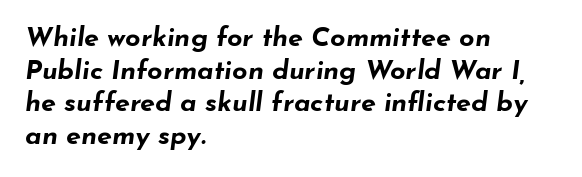
Q: Is the text bold? A: Yes.
Q: Is the text italic (slanted)? A: Yes, it leans right by about 7 degrees.
Q: Is the text underlined? A: No.
Q: How is the paragraph aligned? A: Left-aligned.
Q: Is the spacing between letters normal or unusually wide? A: Normal.
